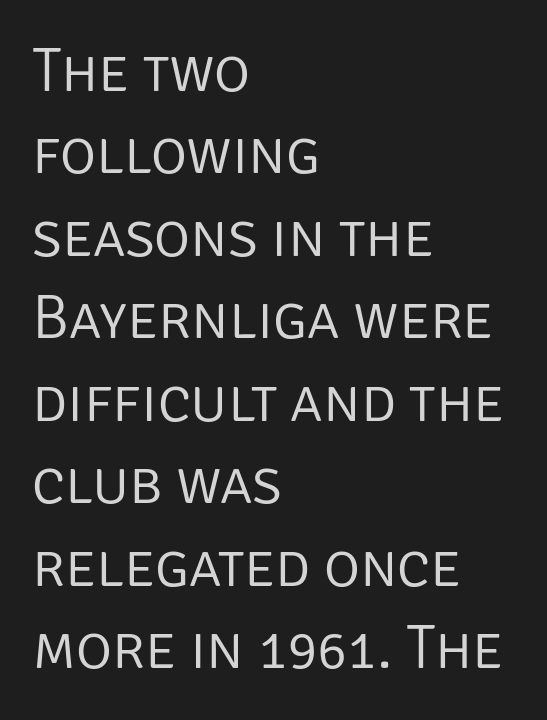
Q: Is the text bold? A: No.
Q: Is the text italic (slanted)? A: No, it is upright.
Q: Is the typeface a serif or a sans-serif typeface? A: Sans-serif.
Q: Is the text underlined? A: No.
Q: How is the paragraph aligned? A: Left-aligned.
Q: Is the spacing between letters normal or unusually wide? A: Normal.
Q: Is the spacing between lines tight, normal or loose? A: Normal.
Q: Width (condensed, normal, or wide)? A: Normal.
Q: Stroke contrast? A: Low.
Q: x-height? A: Large.
Q: Monospaced? A: No.
